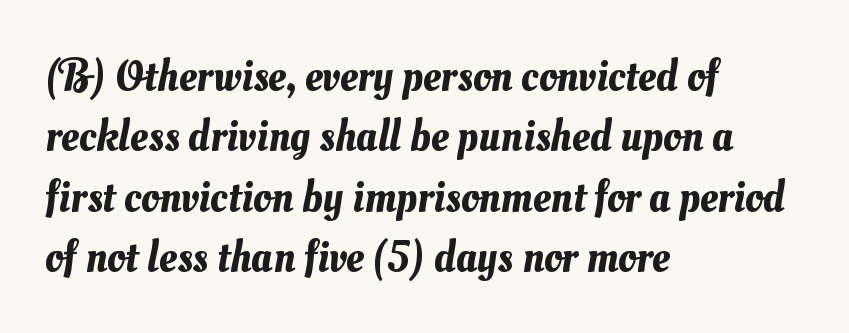
{"width": "normal", "stroke_contrast": "medium", "x_height": "small", "monospaced": "no", "underline": "no", "align": "left", "line_spacing": "normal", "line_spacing_ratio": 1.37, "letter_spacing": "normal", "letter_spacing_em": 0.0, "glyph_px": 44}
